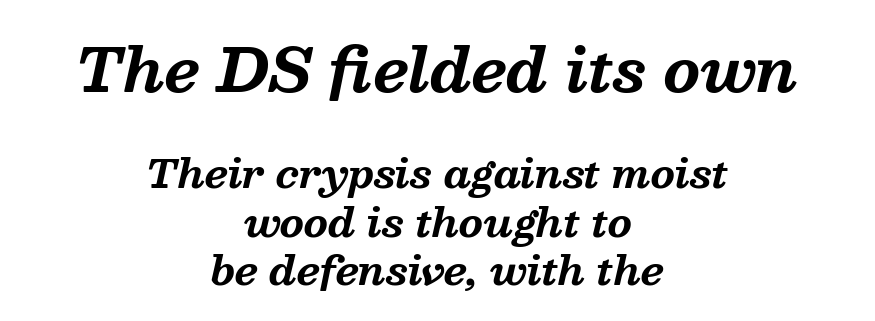
The image shows 59 px bold serif type, italic (leaning right); set centered, normal line spacing (1.25x), normal letter spacing, not underlined; the first (top) block is 1.51x larger; medium stroke contrast and a medium x-height.
